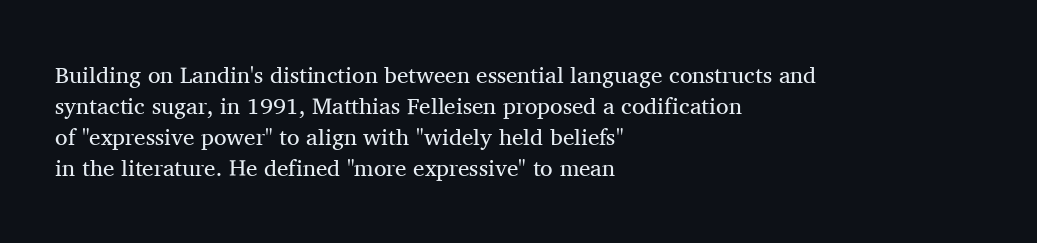
Q: Is the text bold? A: No.
Q: Is the text italic (slanted)? A: No, it is upright.
Q: Is the text underlined? A: No.
Q: How is the paragraph aligned? A: Left-aligned.
Q: Is the spacing between letters normal or unusually wide? A: Normal.
Q: Is the spacing between lines tight, normal or loose? A: Normal.
